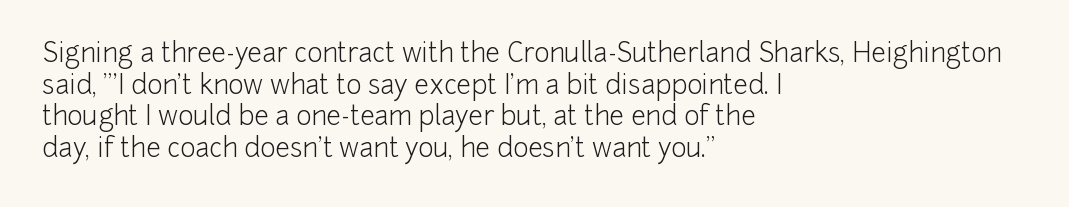
The image shows 26 px text type, upright; set left-aligned, line spacing 1.22x, normal letter spacing, not underlined.
